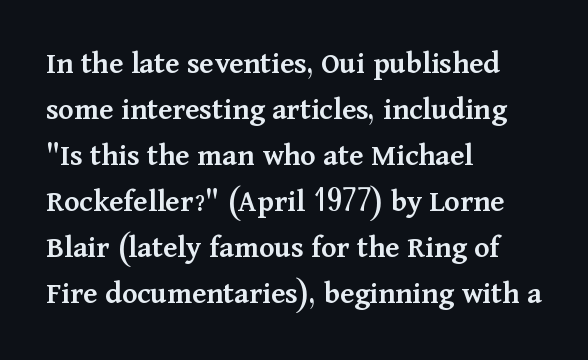
{"serif": "yes", "italic": "no", "bold": "semi", "weight": "semibold", "width": "normal", "stroke_contrast": "medium", "x_height": "medium", "monospaced": "no", "underline": "no", "align": "left", "line_spacing": "normal", "line_spacing_ratio": 1.44, "letter_spacing": "normal", "letter_spacing_em": 0.0, "glyph_px": 32}
